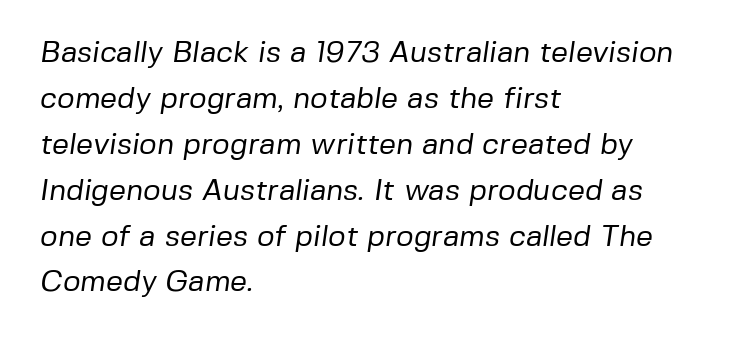
Quick note: underline off. Varying glyph widths throughout — classic text-font behaviour. Regarding leading, the lines here are spaced in the standard way. Stem width sits at or under what a default text font uses. No extra tracking has been applied to these lines. Font category for this specimen: sans-serif.
